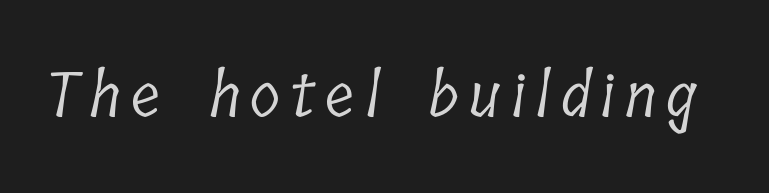
Q: Is the text bold? A: No.
Q: Is the typeface a serif or a sans-serif typeface? A: Serif.
Q: Is the text underlined? A: No.
Q: Width (condensed, normal, or wide)? A: Condensed.
Q: Stroke contrast? A: Low.
Q: x-height? A: Medium.
Q: Monospaced? A: No.
